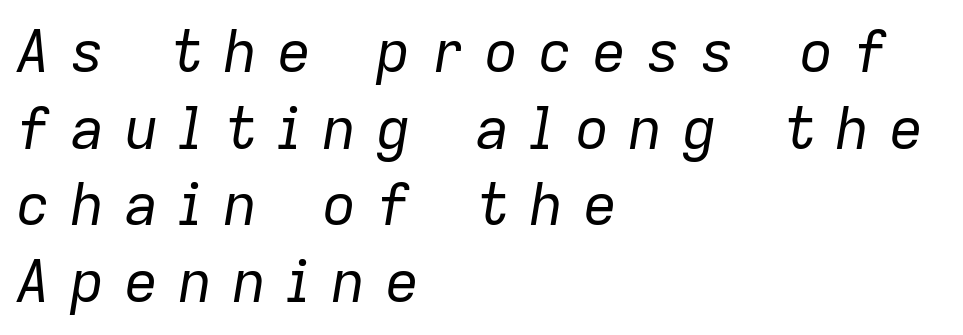
{"italic": "yes", "lean": "right", "slant_degrees": 9, "bold": "no", "weight": "regular", "width": "normal", "stroke_contrast": "low", "x_height": "medium", "monospaced": "no", "underline": "no", "align": "left", "line_spacing": "normal", "line_spacing_ratio": 1.32, "letter_spacing": "wide", "letter_spacing_em": 0.33, "glyph_px": 58}
